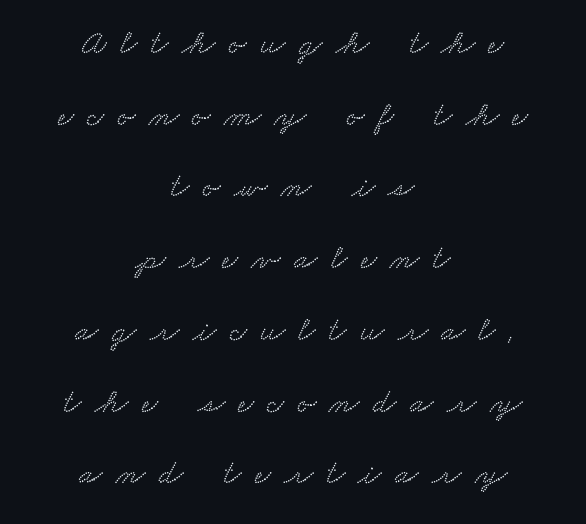
{"serif": "yes", "width": "wide", "stroke_contrast": "low", "x_height": "small", "monospaced": "no", "underline": "no", "align": "center", "line_spacing": "loose", "line_spacing_ratio": 2.11, "letter_spacing": "wide", "letter_spacing_em": 0.4, "glyph_px": 34}
